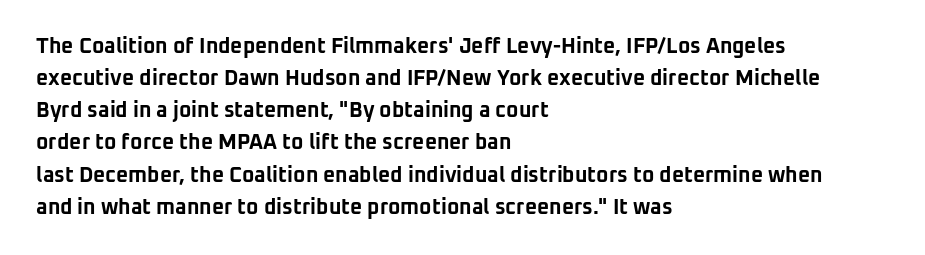
The image shows 21 px bold type, upright; set left-aligned, normal line spacing (1.53x), normal letter spacing, not underlined.
